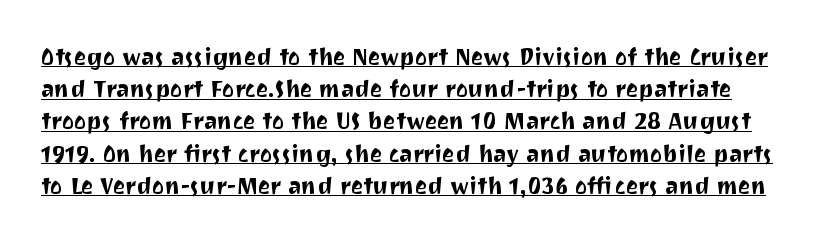
The image shows 23 px text type, upright; set normal line spacing (1.4x), normal letter spacing, underlined.
